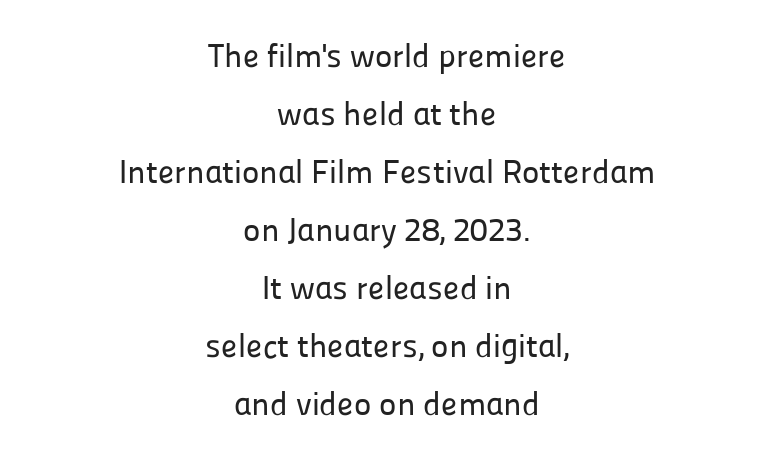
{"serif": "no", "italic": "no", "width": "normal", "stroke_contrast": "low", "x_height": "medium", "monospaced": "no", "underline": "no", "align": "center", "line_spacing_ratio": 1.76, "letter_spacing": "normal", "letter_spacing_em": 0.0, "glyph_px": 33}
